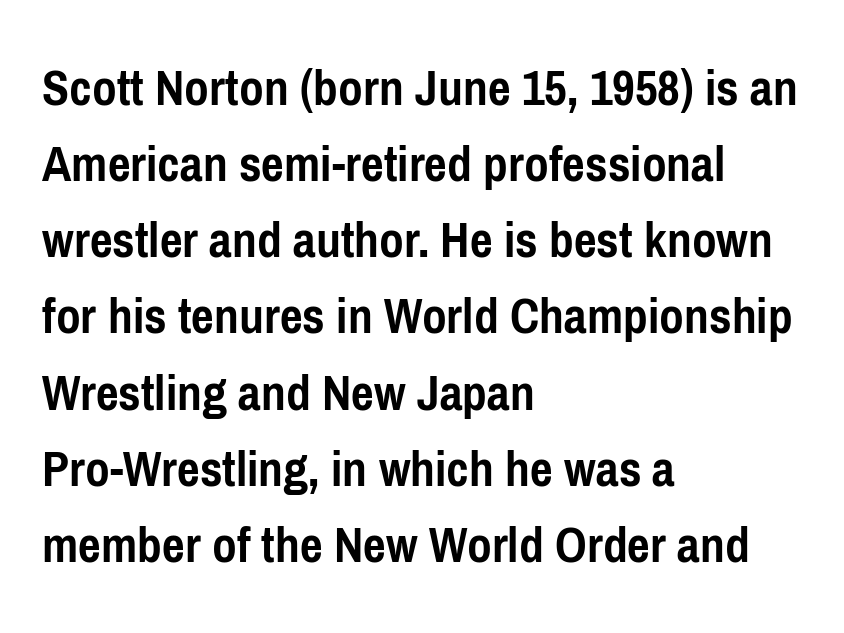
{"serif": "no", "italic": "no", "bold": "yes", "weight": "semibold", "width": "condensed", "stroke_contrast": "low", "x_height": "medium", "monospaced": "no", "underline": "no", "align": "left", "line_spacing": "normal", "line_spacing_ratio": 1.41, "letter_spacing": "normal", "letter_spacing_em": 0.0, "glyph_px": 54}
